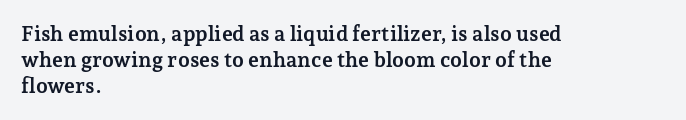
{"italic": "no", "bold": "yes", "underline": "no", "align": "left", "line_spacing_ratio": 1.24, "letter_spacing": "normal", "letter_spacing_em": 0.0, "glyph_px": 21}
